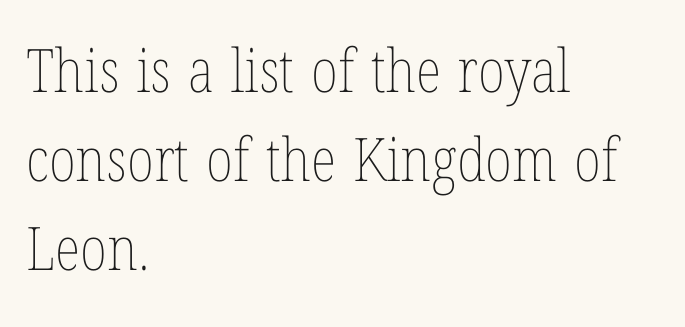
{"italic": "no", "bold": "no", "weight": "thin", "width": "condensed", "stroke_contrast": "low", "x_height": "medium", "monospaced": "no", "underline": "no", "align": "left", "line_spacing": "normal", "line_spacing_ratio": 1.48, "letter_spacing": "normal", "letter_spacing_em": 0.0, "glyph_px": 60}
